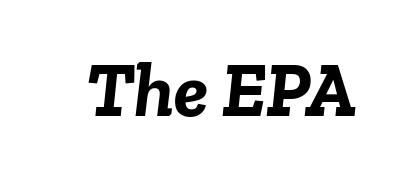
Q: Is the text bold? A: Yes.
Q: Is the text italic (slanted)? A: Yes, it leans right by about 6 degrees.
Q: Is the text underlined? A: No.
Q: Is the spacing between letters normal or unusually wide? A: Normal.
Q: Width (condensed, normal, or wide)? A: Normal.
Q: Stroke contrast? A: Low.
Q: x-height? A: Medium.
Q: Monospaced? A: No.
